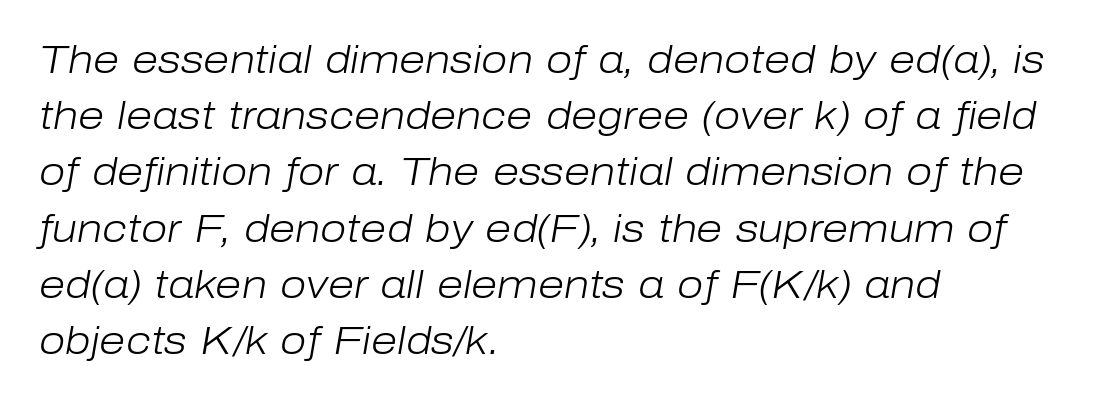
Q: Is the text bold? A: No.
Q: Is the text italic (slanted)? A: Yes, it leans right by about 10 degrees.
Q: Is the text underlined? A: No.
Q: How is the paragraph aligned? A: Left-aligned.
Q: Is the spacing between letters normal or unusually wide? A: Normal.
Q: Is the spacing between lines tight, normal or loose? A: Normal.
Q: Width (condensed, normal, or wide)? A: Normal.
Q: Stroke contrast? A: Low.
Q: x-height? A: Medium.
Q: Monospaced? A: No.
